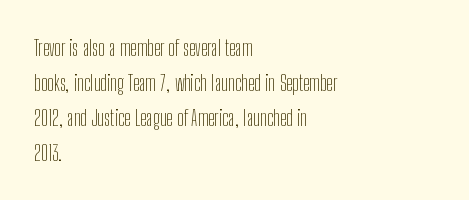
{"italic": "no", "bold": "no", "underline": "no", "align": "left", "line_spacing": "normal", "line_spacing_ratio": 1.59, "letter_spacing": "normal", "letter_spacing_em": 0.0, "glyph_px": 22}
